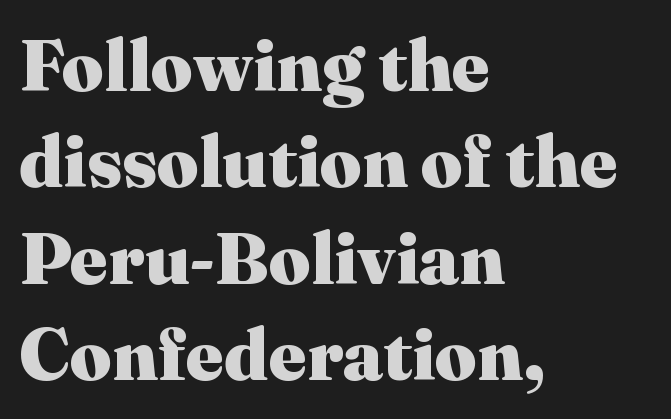
Underline: absent. The font family rendered here belongs to the serif group. This is heavy type, rendered in bold. This is roman type, the default non-slanted kind. Horizontally, the lines are justified to the leading edge only.
